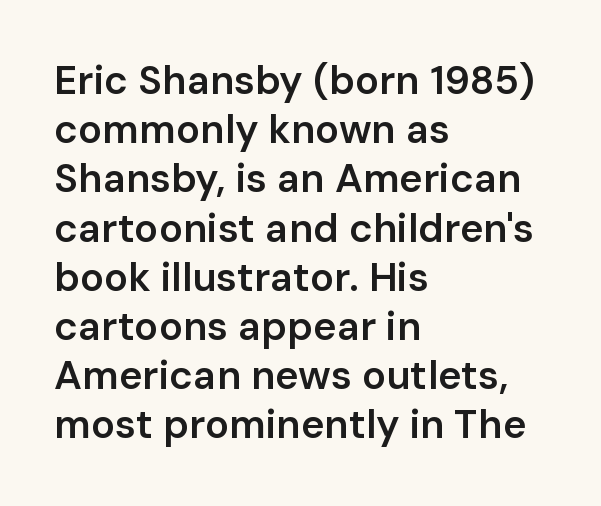
The image shows 40 px semibold sans-serif type, upright; set left-aligned, line spacing 1.23x, normal letter spacing, not underlined; low stroke contrast and a medium x-height.
